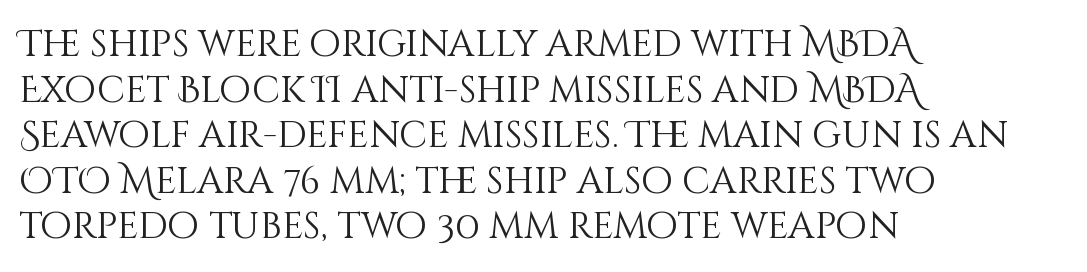
{"italic": "no", "bold": "no", "weight": "light", "width": "normal", "stroke_contrast": "medium", "x_height": "large", "monospaced": "no", "underline": "no", "align": "left", "line_spacing_ratio": 1.23, "letter_spacing": "normal", "letter_spacing_em": 0.0, "glyph_px": 37}
